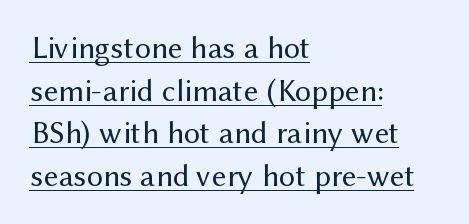
{"serif": "no", "italic": "no", "bold": "no", "weight": "regular", "width": "normal", "stroke_contrast": "medium", "x_height": "medium", "monospaced": "no", "underline": "yes", "align": "left", "line_spacing": "normal", "line_spacing_ratio": 1.33, "letter_spacing": "normal", "letter_spacing_em": 0.0, "glyph_px": 32}
